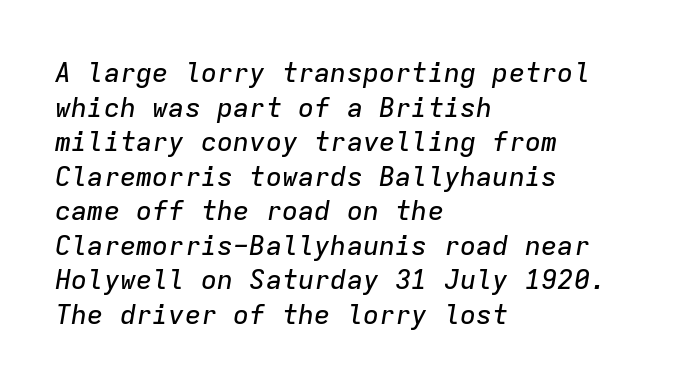
{"italic": "yes", "lean": "right", "slant_degrees": 9, "underline": "no", "align": "left", "line_spacing": "normal", "line_spacing_ratio": 1.28, "letter_spacing": "normal", "letter_spacing_em": 0.0, "glyph_px": 27}
